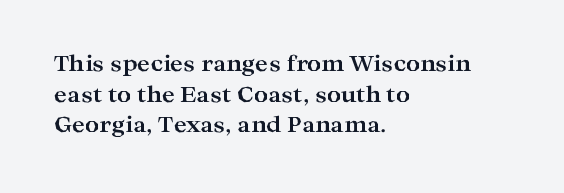
{"italic": "no", "bold": "yes", "underline": "no", "align": "left", "line_spacing": "normal", "line_spacing_ratio": 1.39, "letter_spacing": "normal", "letter_spacing_em": 0.0, "glyph_px": 22}
